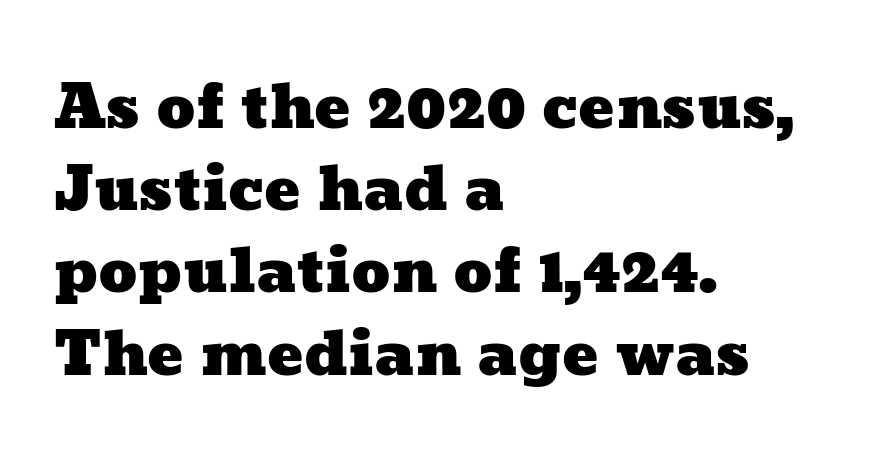
Q: Is the text underlined? A: No.
Q: How is the paragraph aligned? A: Left-aligned.
Q: Is the spacing between letters normal or unusually wide? A: Normal.
Q: Is the spacing between lines tight, normal or loose? A: Normal.
Q: Width (condensed, normal, or wide)? A: Wide.
Q: Stroke contrast? A: Low.
Q: x-height? A: Medium.
Q: Monospaced? A: No.
